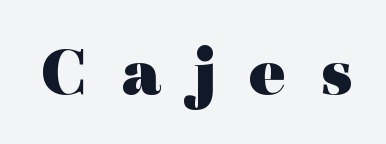
Heavy-handed strokes throughout: this text is bold. A bare baseline throughout the passage. The face used here is seriffed, in the tradition of book romans. Do the characters align in a grid? No, the font is proportional.
